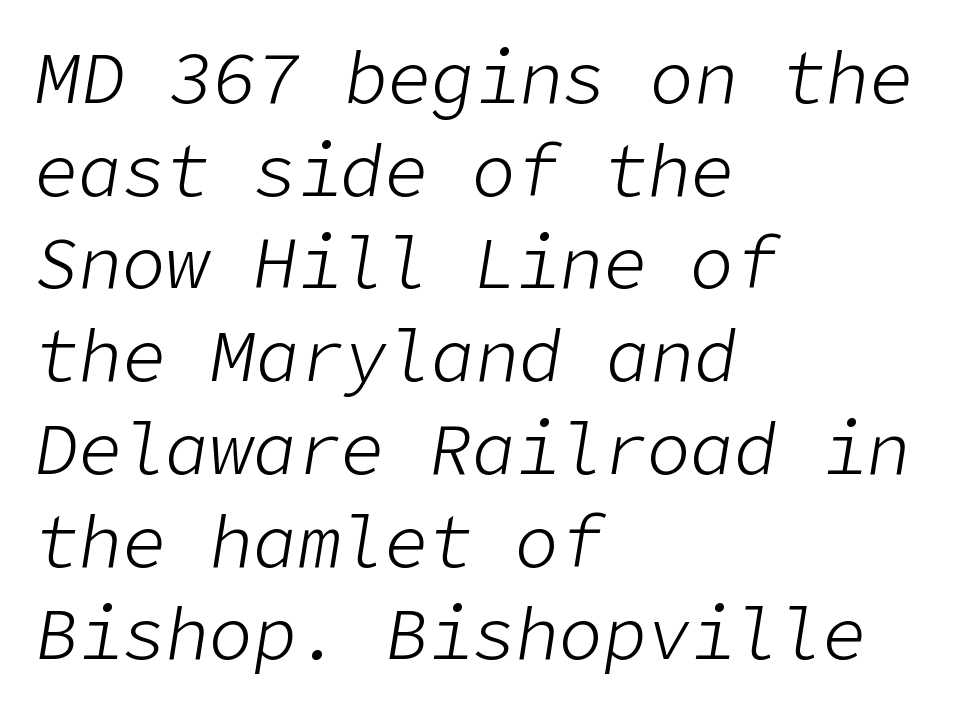
{"italic": "yes", "lean": "right", "slant_degrees": 9, "bold": "no", "weight": "light", "width": "normal", "stroke_contrast": "low", "x_height": "medium", "underline": "no", "align": "left", "line_spacing": "normal", "line_spacing_ratio": 1.27, "letter_spacing": "normal", "letter_spacing_em": 0.0, "glyph_px": 73}
